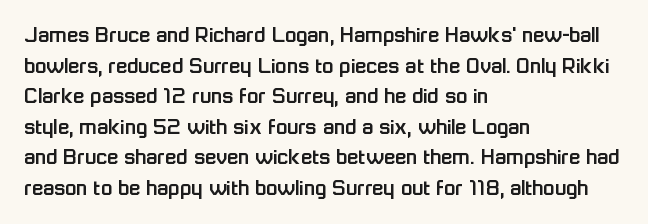
A typesetter would call this leading conventional body-copy spacing. No italicization has been applied; the sample stays upright. Tracking value appears to be zero — textbook default spacing. Short and long lines alike share a common starting point at left. Decoration check: the copy has no underline.
